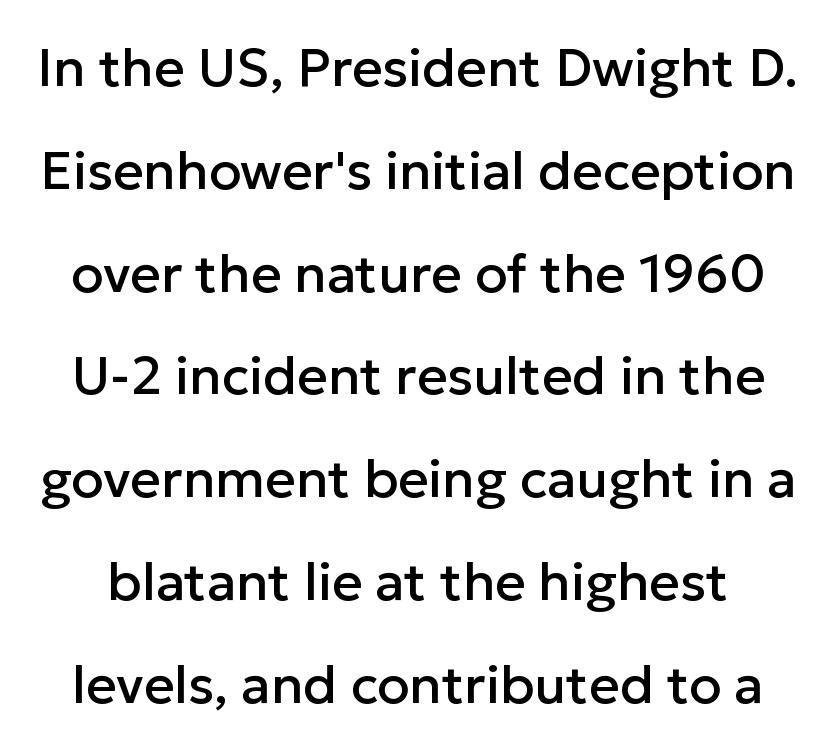
Q: Is the text italic (slanted)? A: No, it is upright.
Q: Is the typeface a serif or a sans-serif typeface? A: Sans-serif.
Q: Is the text underlined? A: No.
Q: Is the spacing between letters normal or unusually wide? A: Normal.
Q: Is the spacing between lines tight, normal or loose? A: Loose.
Q: Width (condensed, normal, or wide)? A: Normal.
Q: Stroke contrast? A: Low.
Q: x-height? A: Medium.
Q: Monospaced? A: No.
